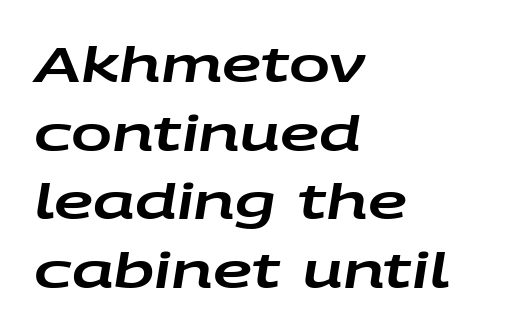
Q: Is the text italic (slanted)? A: Yes, it leans right by about 9 degrees.
Q: Is the text underlined? A: No.
Q: How is the paragraph aligned? A: Left-aligned.
Q: Is the spacing between letters normal or unusually wide? A: Normal.
Q: Is the spacing between lines tight, normal or loose? A: Normal.
Q: Width (condensed, normal, or wide)? A: Wide.
Q: Stroke contrast? A: Low.
Q: x-height? A: Large.
Q: Monospaced? A: No.
